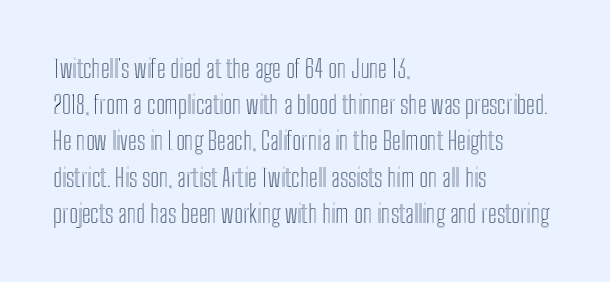
{"italic": "no", "underline": "no", "align": "left", "line_spacing": "normal", "line_spacing_ratio": 1.45, "letter_spacing": "normal", "letter_spacing_em": 0.0, "glyph_px": 25}
